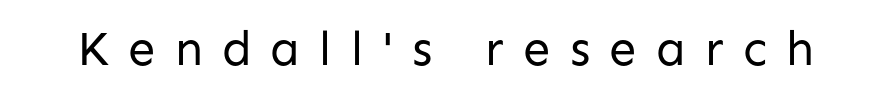
{"serif": "no", "italic": "no", "bold": "no", "weight": "regular", "width": "normal", "stroke_contrast": "low", "x_height": "medium", "monospaced": "no", "underline": "no", "letter_spacing": "wide", "letter_spacing_em": 0.39, "glyph_px": 49}
